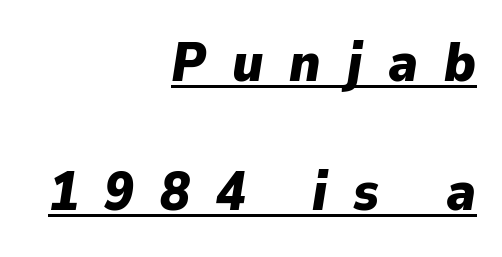
Q: Is the text bold? A: Yes.
Q: Is the text italic (slanted)? A: Yes, it leans right by about 9 degrees.
Q: Is the text underlined? A: Yes.
Q: How is the paragraph aligned? A: Right-aligned.
Q: Is the spacing between letters normal or unusually wide? A: Unusually wide.
Q: Is the spacing between lines tight, normal or loose? A: Loose.
Q: Width (condensed, normal, or wide)? A: Normal.
Q: Stroke contrast? A: Low.
Q: x-height? A: Medium.
Q: Monospaced? A: No.
